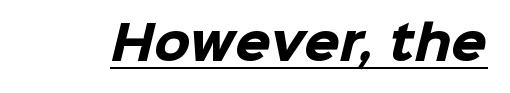
Q: Is the text bold? A: Yes.
Q: Is the typeface a serif or a sans-serif typeface? A: Sans-serif.
Q: Is the text underlined? A: Yes.
Q: Is the spacing between letters normal or unusually wide? A: Normal.
Q: Width (condensed, normal, or wide)? A: Normal.
Q: Stroke contrast? A: Low.
Q: x-height? A: Medium.
Q: Monospaced? A: No.
